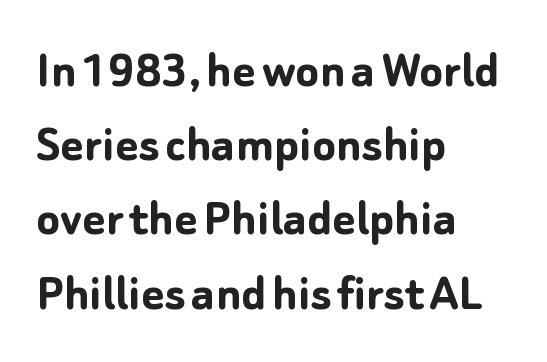
Q: Is the text bold? A: Yes.
Q: Is the text italic (slanted)? A: No, it is upright.
Q: Is the typeface a serif or a sans-serif typeface? A: Sans-serif.
Q: Is the text underlined? A: No.
Q: How is the paragraph aligned? A: Left-aligned.
Q: Is the spacing between letters normal or unusually wide? A: Normal.
Q: Is the spacing between lines tight, normal or loose? A: Normal.
Q: Width (condensed, normal, or wide)? A: Normal.
Q: Stroke contrast? A: Low.
Q: x-height? A: Medium.
Q: Monospaced? A: No.
